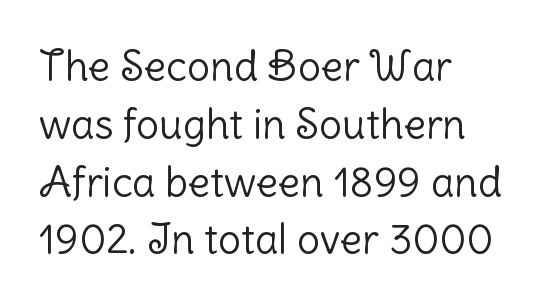
Q: Is the text bold? A: No.
Q: Is the text italic (slanted)? A: No, it is upright.
Q: Is the typeface a serif or a sans-serif typeface? A: Sans-serif.
Q: Is the text underlined? A: No.
Q: How is the paragraph aligned? A: Left-aligned.
Q: Is the spacing between letters normal or unusually wide? A: Normal.
Q: Is the spacing between lines tight, normal or loose? A: Normal.
Q: Width (condensed, normal, or wide)? A: Normal.
Q: Stroke contrast? A: Low.
Q: x-height? A: Medium.
Q: Monospaced? A: No.
